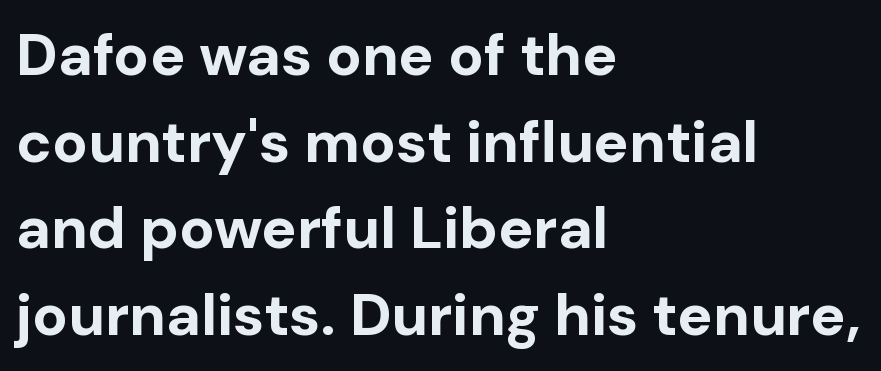
{"serif": "no", "italic": "no", "bold": "yes", "weight": "bold", "width": "normal", "stroke_contrast": "low", "x_height": "medium", "monospaced": "no", "underline": "no", "align": "left", "line_spacing": "normal", "line_spacing_ratio": 1.47, "letter_spacing": "normal", "letter_spacing_em": 0.0, "glyph_px": 59}
